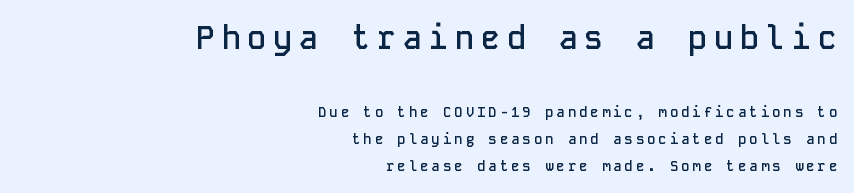
The image shows 32 px semibold sans-serif type, upright, monospaced; set right-aligned, loose line spacing (1.9x), unusually wide letter spacing (+0.21 em), not underlined; the first (top) block is 2.29x larger; low stroke contrast and a medium x-height.
